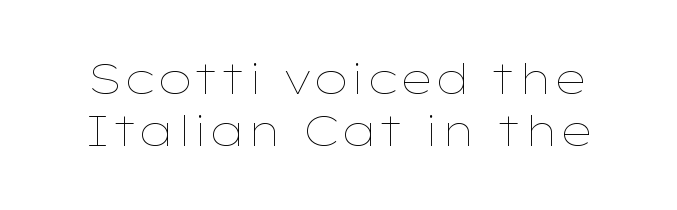
Inter-character spacing is left at the font's built-in metrics. Each letter keeps its own natural width here, so spacing adapts to shape. This rendering features lettering with no underline. Tall strokes in this sample are plumb rather than angled.
